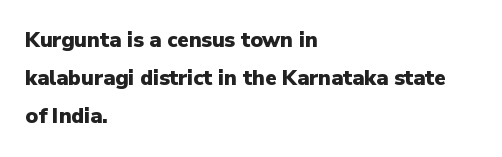
{"italic": "no", "bold": "yes", "underline": "no", "align": "left", "line_spacing_ratio": 1.81, "letter_spacing": "normal", "letter_spacing_em": 0.0, "glyph_px": 21}
